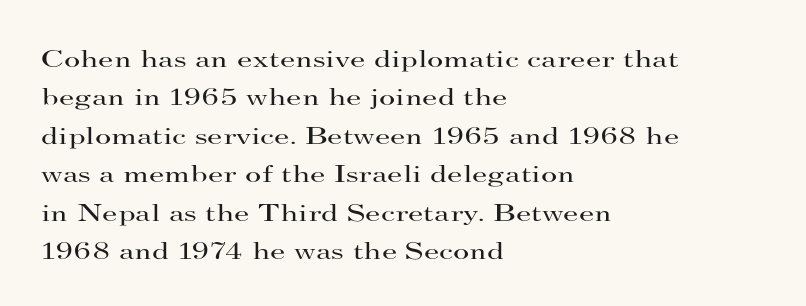
This sample uses an upright cut, with every glyph sitting square on the baseline. The string is rendered with underlining switched off. Tracking value appears to be zero — textbook default spacing. The lines in this sample share a left origin and differ only in where they stop. Vertical spacing — default.
